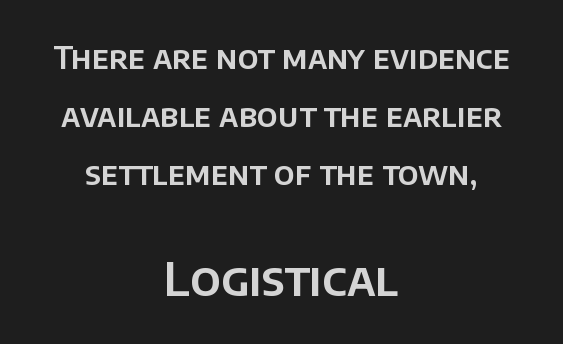
{"serif": "no", "italic": "no", "width": "normal", "stroke_contrast": "low", "x_height": "large", "monospaced": "no", "underline": "no", "align": "center", "line_spacing_ratio": 1.87, "letter_spacing": "normal", "letter_spacing_em": 0.0, "larger_block": "second", "size_ratio": 1.48, "glyph_px": 46}
